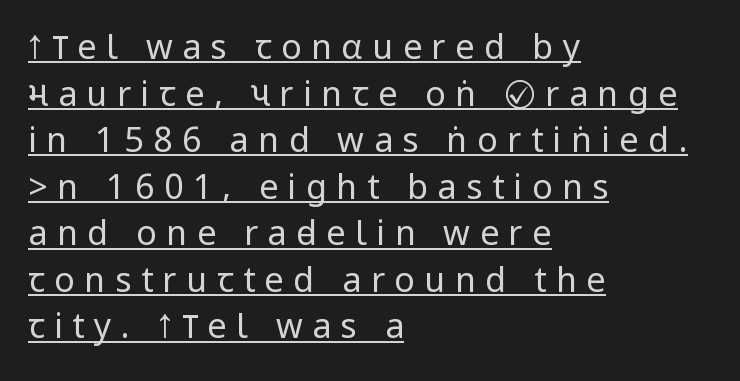
Q: Is the text bold? A: No.
Q: Is the text italic (slanted)? A: No, it is upright.
Q: Is the typeface a serif or a sans-serif typeface? A: Sans-serif.
Q: Is the text underlined? A: Yes.
Q: How is the paragraph aligned? A: Left-aligned.
Q: Is the spacing between letters normal or unusually wide? A: Unusually wide.
Q: Is the spacing between lines tight, normal or loose? A: Normal.
Q: Width (condensed, normal, or wide)? A: Condensed.
Q: Stroke contrast? A: Low.
